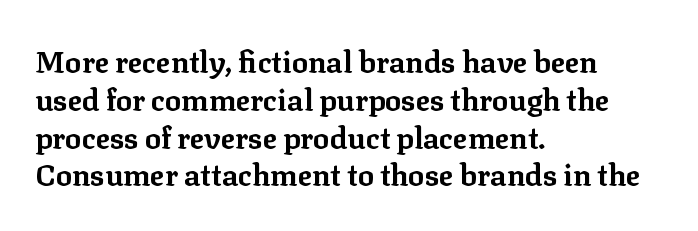
The image shows 30 px bold serif type, upright; set left-aligned, normal line spacing (1.26x), normal letter spacing, not underlined; low stroke contrast and a medium x-height.
